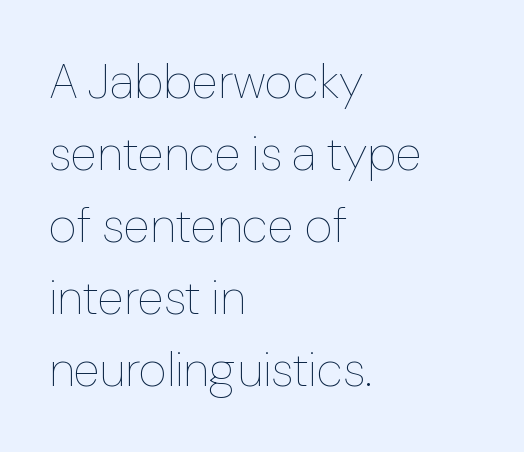
Tall strokes in this sample are plumb rather than angled. The passage shown is typed in a proportional face where columns would drift. Interline gaps are of average width in this sample. Nobody touched the tracking dial on this one.
